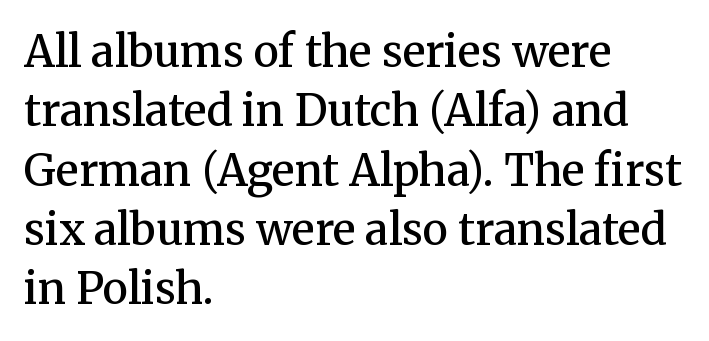
The image shows 43 px semibold serif type, upright; set left-aligned, normal line spacing (1.38x), normal letter spacing, not underlined; medium stroke contrast and a medium x-height.
